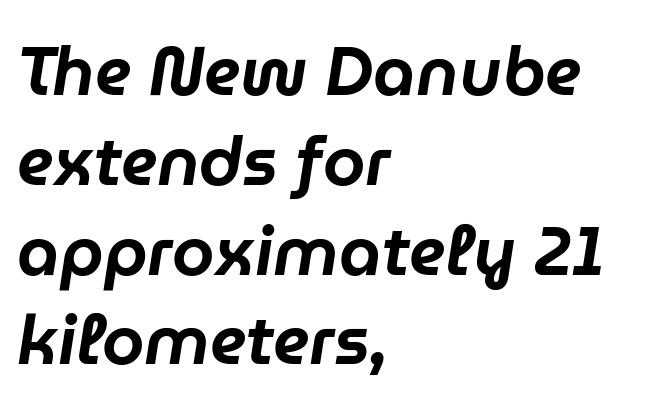
Q: Is the text italic (slanted)? A: Yes, it leans right by about 9 degrees.
Q: Is the text underlined? A: No.
Q: How is the paragraph aligned? A: Left-aligned.
Q: Is the spacing between letters normal or unusually wide? A: Normal.
Q: Is the spacing between lines tight, normal or loose? A: Normal.
Q: Width (condensed, normal, or wide)? A: Normal.
Q: Stroke contrast? A: Low.
Q: x-height? A: Medium.
Q: Monospaced? A: No.
